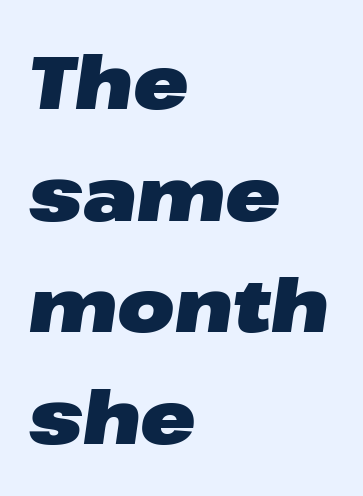
There is no visible air inserted between adjacent glyphs. Heft: maximum for text — a bold. Has an underline been added? It has not. Observe the lean: these are italic letterforms. Is this a fixed-width face? No — the glyphs have proportional, varying widths. The space between consecutive lines is moderate.
